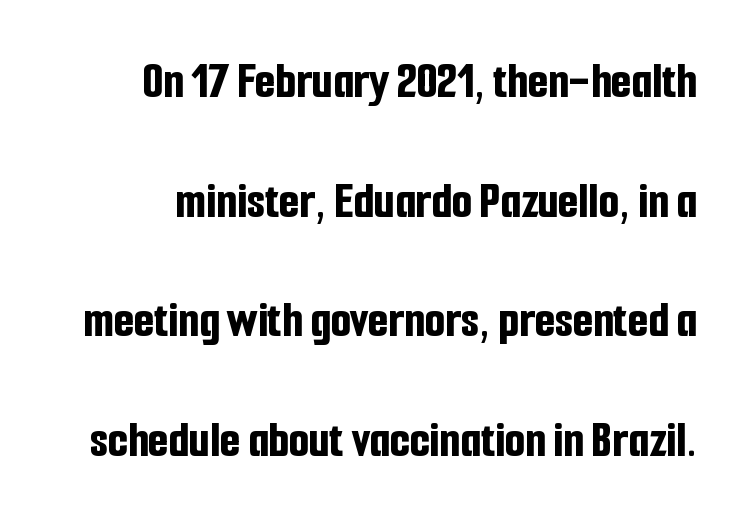
{"serif": "no", "italic": "no", "bold": "yes", "weight": "bold", "width": "condensed", "stroke_contrast": "low", "x_height": "medium", "monospaced": "no", "underline": "no", "line_spacing": "loose", "line_spacing_ratio": 2.3, "letter_spacing": "normal", "letter_spacing_em": 0.0, "glyph_px": 52}
